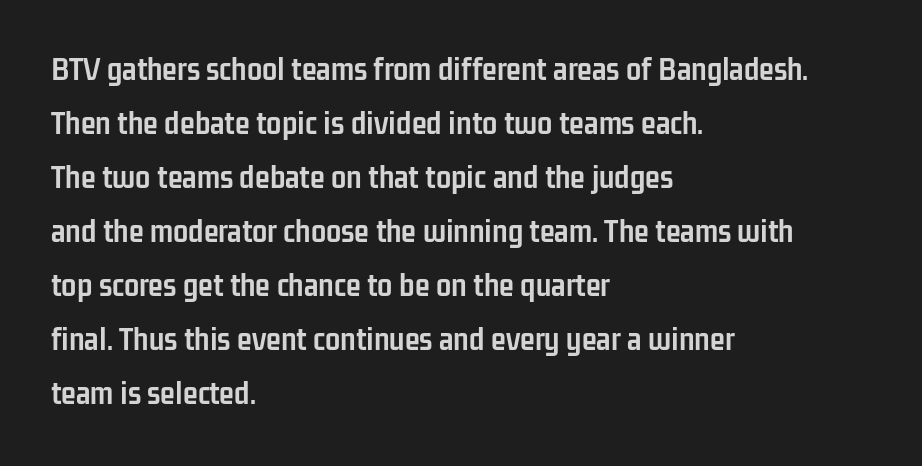
The image shows 34 px semibold, condensed sans-serif type, upright; set left-aligned, normal line spacing (1.59x), normal letter spacing, not underlined; low stroke contrast and a medium x-height.
